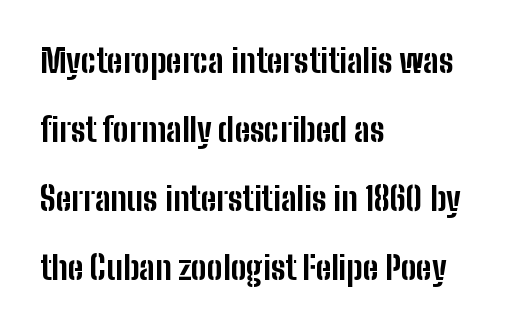
{"serif": "no", "italic": "no", "bold": "yes", "weight": "bold", "width": "condensed", "stroke_contrast": "low", "x_height": "medium", "monospaced": "no", "underline": "no", "align": "left", "line_spacing": "loose", "line_spacing_ratio": 2.09, "letter_spacing": "normal", "letter_spacing_em": 0.0, "glyph_px": 33}
